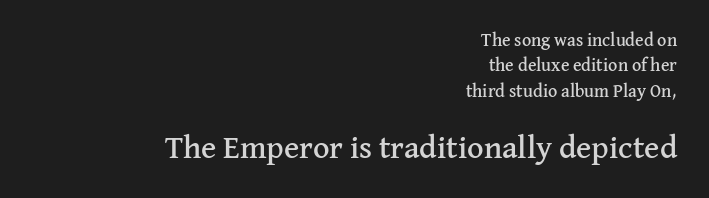
The image shows 32 px serif type, upright; set right-aligned, normal line spacing (1.41x), normal letter spacing, not underlined; the second (bottom) block is 1.78x larger; medium stroke contrast and a medium x-height.
